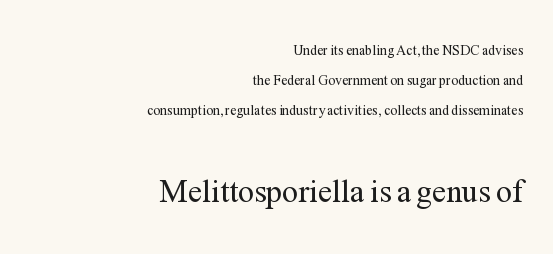
The image shows 32 px regular-weight serif type, upright; set right-aligned, loose line spacing (2.13x), normal letter spacing, not underlined; the second (bottom) block is 2.29x larger; medium stroke contrast and a medium x-height.
